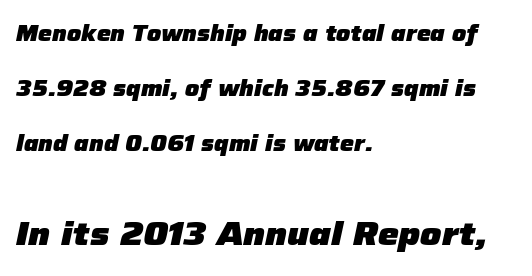
Q: Is the text bold? A: Yes.
Q: Is the text italic (slanted)? A: Yes, it leans right by about 12 degrees.
Q: Is the text underlined? A: No.
Q: How is the paragraph aligned? A: Left-aligned.
Q: Is the spacing between letters normal or unusually wide? A: Normal.
Q: Is the spacing between lines tight, normal or loose? A: Loose.
Q: Which block of text is set in a larger size, the first (top) or the second (bottom)? A: The second (bottom) one.
Q: Width (condensed, normal, or wide)? A: Normal.
Q: Stroke contrast? A: Low.
Q: x-height? A: Medium.
Q: Monospaced? A: No.
